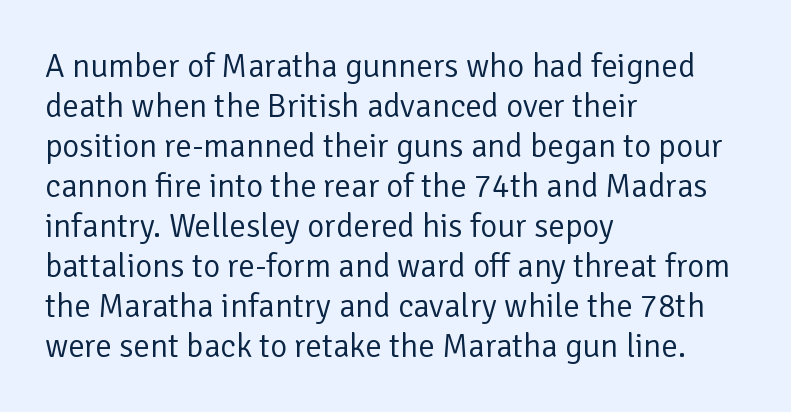
The face used here is proportionally spaced, like ordinary book or web type. The tracking reads as untouched default to a designer's eye. Style check: upright. The lines are quadded left.
